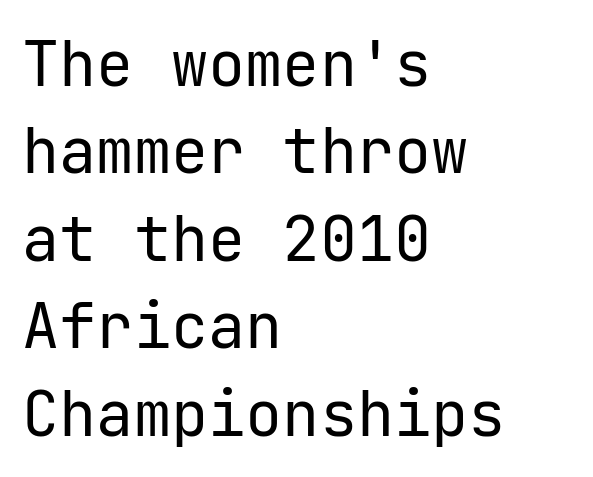
Spacing between characters is what you'd get straight out of the box. Honestly, there is no underline to notice here at all. Vertically, the passage feels balanced, rows spaced as you'd expect. Font category for this specimen: sans-serif. This is roman type, the default non-slanted kind.
